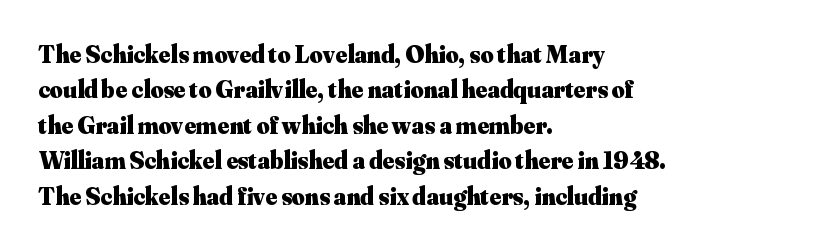
Q: Is the text bold? A: Yes.
Q: Is the text italic (slanted)? A: No, it is upright.
Q: Is the text underlined? A: No.
Q: How is the paragraph aligned? A: Left-aligned.
Q: Is the spacing between letters normal or unusually wide? A: Normal.
Q: Is the spacing between lines tight, normal or loose? A: Normal.
